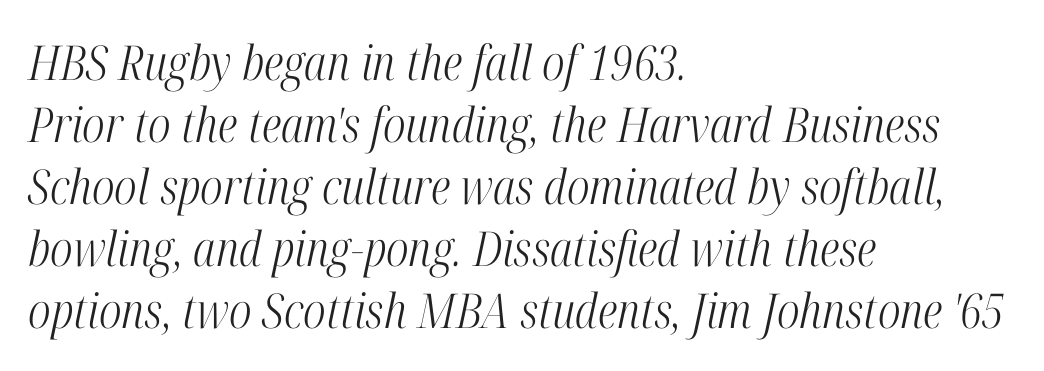
The image shows 48 px light, condensed serif type, italic (leaning right); set left-aligned, normal line spacing (1.29x), normal letter spacing, not underlined; high stroke contrast and a medium x-height.
